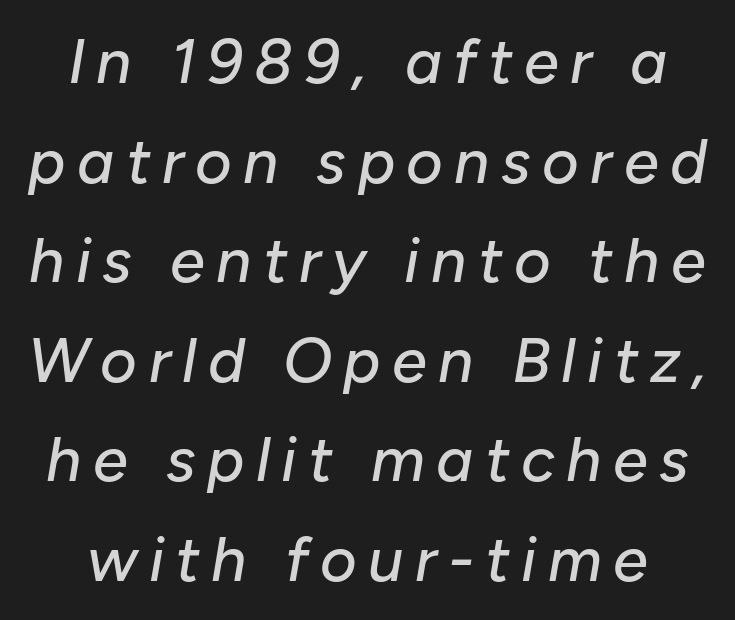
{"italic": "yes", "lean": "right", "slant_degrees": 10, "width": "normal", "stroke_contrast": "low", "x_height": "medium", "monospaced": "no", "underline": "no", "line_spacing": "normal", "line_spacing_ratio": 1.58, "glyph_px": 63}
